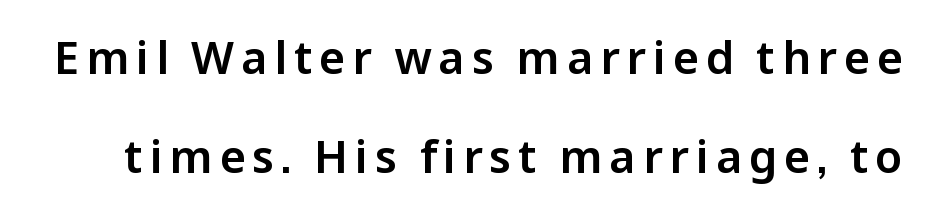
The image shows 45 px sans-serif type, upright; set loose line spacing (2.19x), not underlined; low stroke contrast and a medium x-height.
